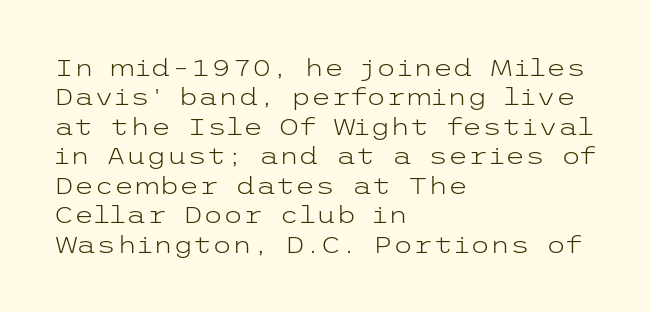
It's the straight-up-and-down kind of type. The face used here is rendered with its standard letterfit. The setting favours the left margin, as ordinary paragraphs usually do. This is not heavy type; no bold has been used. Interline gaps are of average width in this sample.
